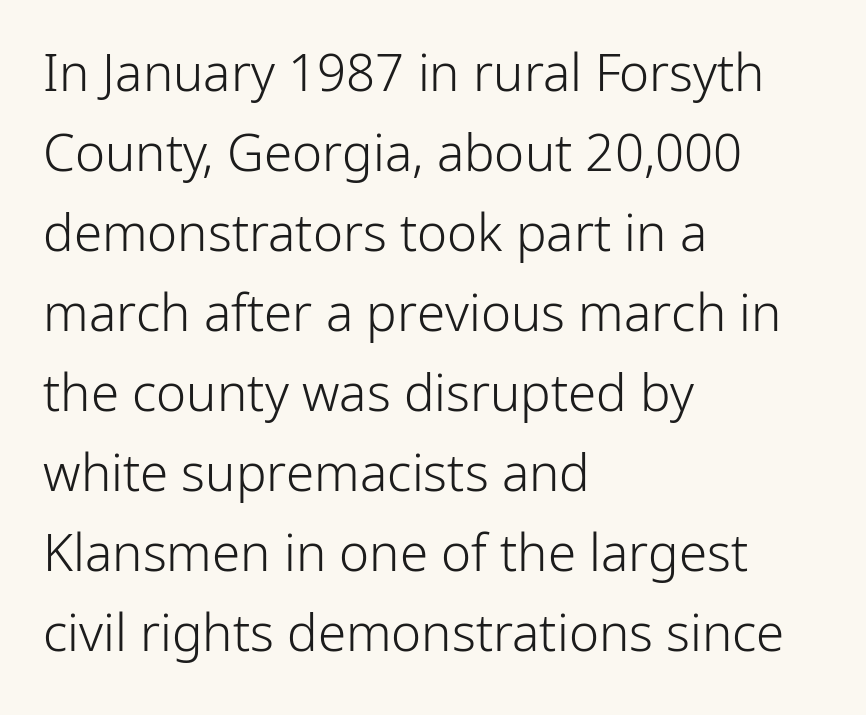
No feet cap the strokes, marking this as sans-serif type. These lines sit exactly where default settings would place them. Compared with typical body copy, the letter spacing here is the same. Do the characters align in a grid? No, the font is proportional. Weight class: somewhere from thin through regular. Notice how the passage keeps a crisp vertical edge on the left only.
